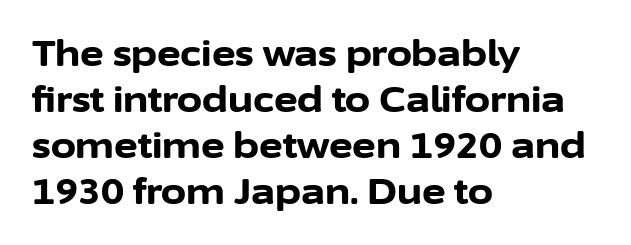
The image shows 36 px bold sans-serif type, upright; set left-aligned, normal line spacing (1.28x), normal letter spacing, not underlined; low stroke contrast and a medium x-height.
